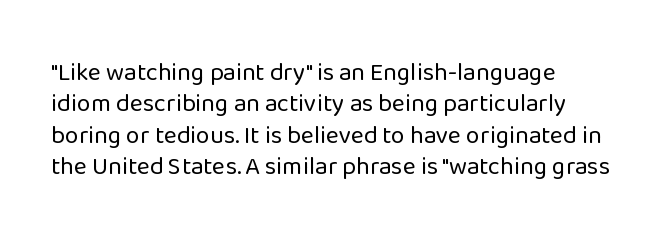
The image shows 25 px text type, upright; set left-aligned, normal line spacing (1.26x), normal letter spacing, not underlined.
